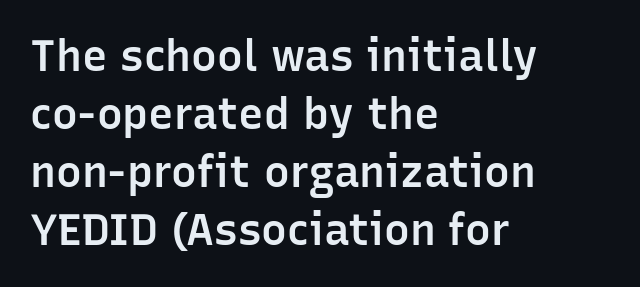
The image shows 43 px semibold sans-serif type, upright; set left-aligned, normal line spacing (1.35x), normal letter spacing, not underlined; low stroke contrast and a medium x-height.
